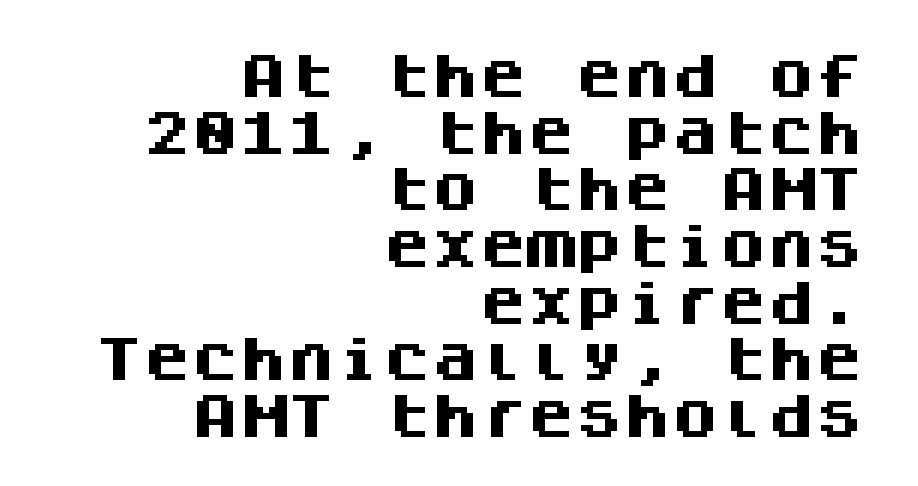
{"serif": "no", "italic": "no", "bold": "yes", "weight": "heavy", "width": "normal", "stroke_contrast": "medium", "x_height": "large", "monospaced": "yes", "underline": "no", "align": "right", "line_spacing_ratio": 1.18, "letter_spacing": "normal", "letter_spacing_em": 0.0, "glyph_px": 48}
